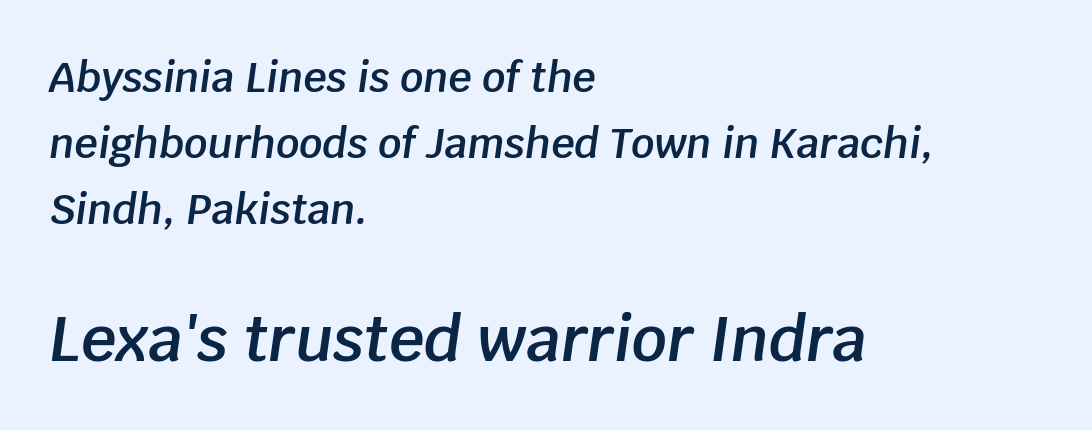
Q: Is the text bold? A: Semi-bold.
Q: Is the text italic (slanted)? A: Yes, it leans right by about 8 degrees.
Q: Is the text underlined? A: No.
Q: How is the paragraph aligned? A: Left-aligned.
Q: Is the spacing between letters normal or unusually wide? A: Normal.
Q: Is the spacing between lines tight, normal or loose? A: Normal.
Q: Which block of text is set in a larger size, the first (top) or the second (bottom)? A: The second (bottom) one.
Q: Width (condensed, normal, or wide)? A: Normal.
Q: Stroke contrast? A: Low.
Q: x-height? A: Large.
Q: Monospaced? A: No.
